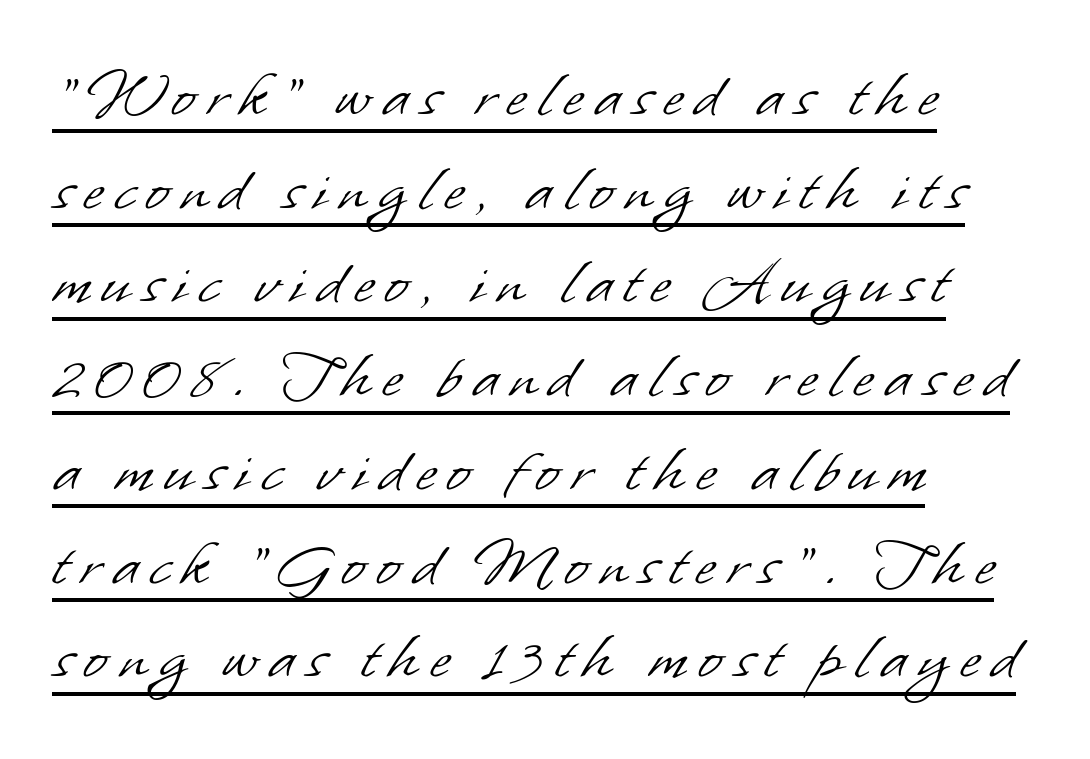
Q: Is the text bold? A: No.
Q: Is the typeface a serif or a sans-serif typeface? A: Sans-serif.
Q: Is the text underlined? A: Yes.
Q: How is the paragraph aligned? A: Left-aligned.
Q: Is the spacing between lines tight, normal or loose? A: Normal.
Q: Width (condensed, normal, or wide)? A: Normal.
Q: Stroke contrast? A: Low.
Q: x-height? A: Small.
Q: Monospaced? A: No.
